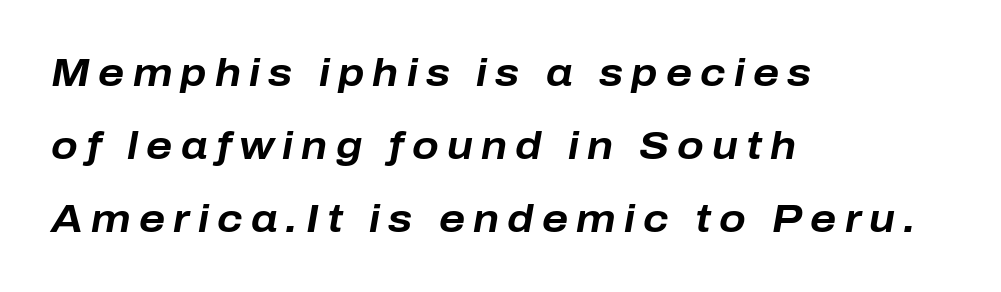
Think of a printed novel: that variable character pitch is what you see here. Line starts are locked; line ends wander. What weight is shown? A full bold with thick strokes. It's the slanting kind of type. Plain, unruled lines of type.
